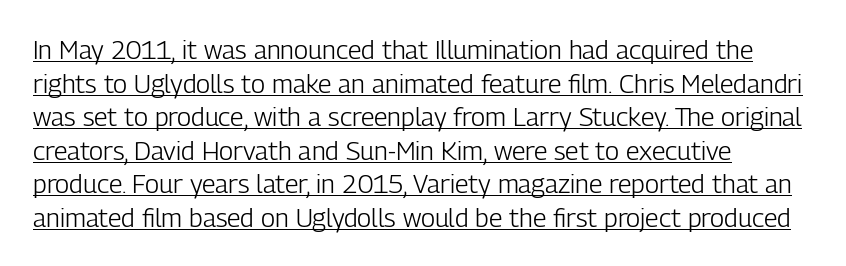
{"italic": "no", "bold": "no", "underline": "yes", "align": "left", "line_spacing": "normal", "line_spacing_ratio": 1.29, "letter_spacing": "normal", "letter_spacing_em": 0.0, "glyph_px": 26}
